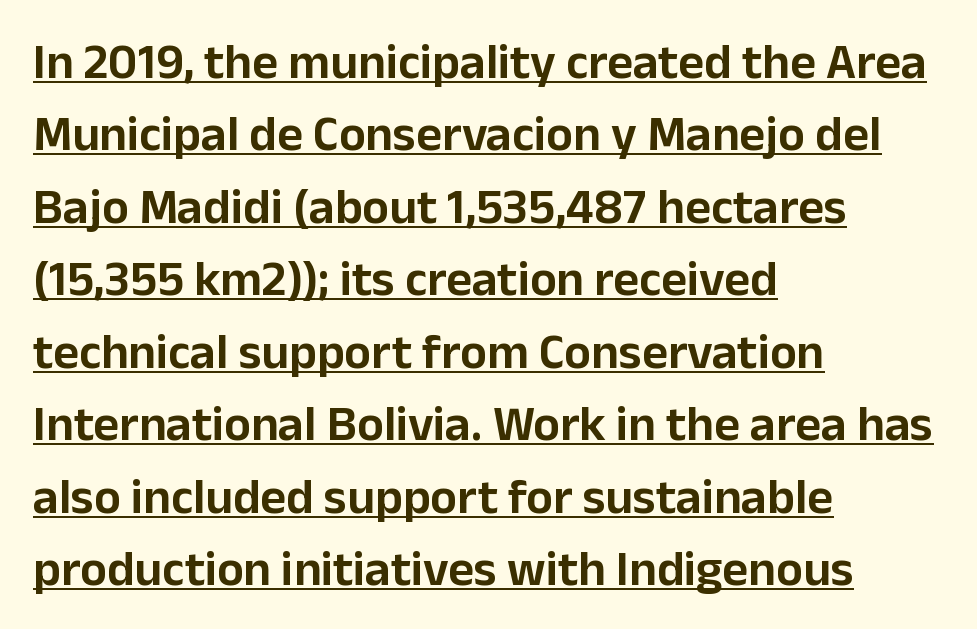
{"serif": "no", "italic": "no", "width": "normal", "stroke_contrast": "low", "x_height": "medium", "monospaced": "no", "underline": "yes", "align": "left", "line_spacing": "normal", "line_spacing_ratio": 1.45, "letter_spacing": "normal", "letter_spacing_em": 0.0, "glyph_px": 50}
